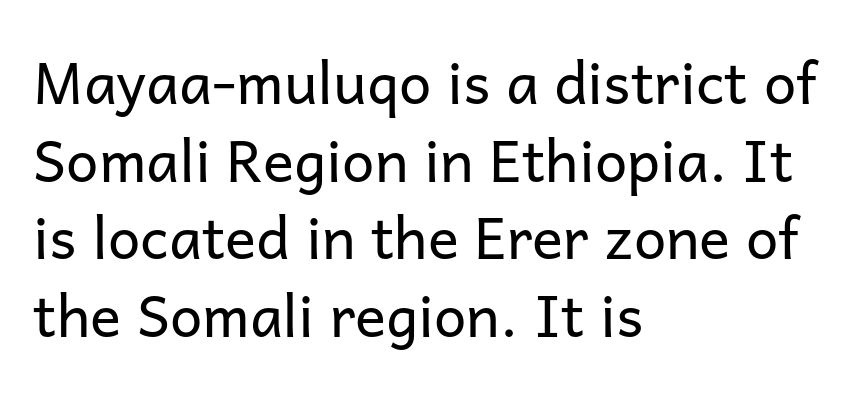
Q: Is the text bold? A: No.
Q: Is the text italic (slanted)? A: No, it is upright.
Q: Is the typeface a serif or a sans-serif typeface? A: Sans-serif.
Q: Is the text underlined? A: No.
Q: How is the paragraph aligned? A: Left-aligned.
Q: Is the spacing between letters normal or unusually wide? A: Normal.
Q: Is the spacing between lines tight, normal or loose? A: Normal.
Q: Width (condensed, normal, or wide)? A: Normal.
Q: Stroke contrast? A: Low.
Q: x-height? A: Medium.
Q: Monospaced? A: No.
